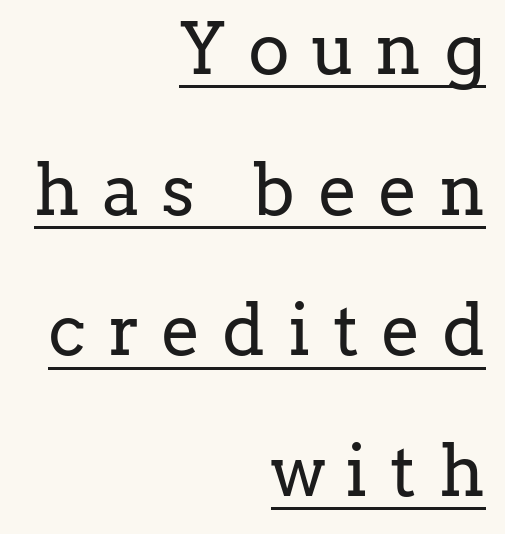
The image shows 70 px regular-weight serif type, upright; set right-aligned, loose line spacing (2.01x), unusually wide letter spacing (+0.32 em), underlined; low stroke contrast and a medium x-height.
